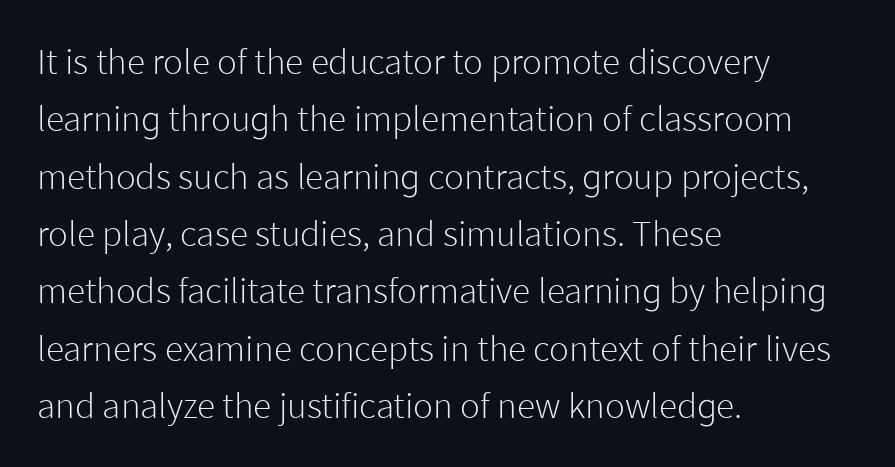
Descenders are the only things crossing below the line. Unlike a traditional serif, this face leaves its strokes unadorned. Every row of glyphs begins at an identical x-position on the left. The face used here is proportionally spaced, like ordinary book or web type.
